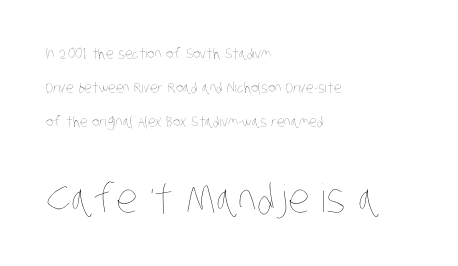
Counters stay open thanks to moderate or lighter strokes. Words appear dense and cohesive because spacing is normal. Check the space under the baseline: it is left empty. Vertically, the passage feels expansive, rows floating well apart.
